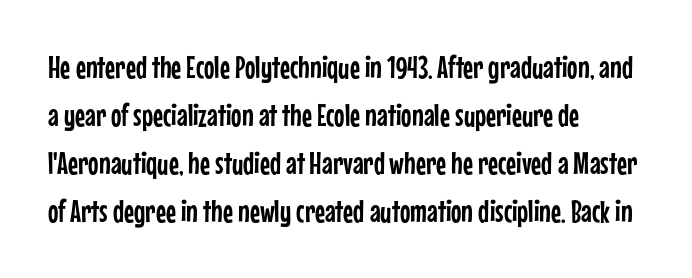
{"serif": "no", "italic": "no", "width": "condensed", "stroke_contrast": "low", "x_height": "medium", "monospaced": "no", "underline": "no", "align": "left", "line_spacing": "normal", "line_spacing_ratio": 1.55, "letter_spacing": "normal", "letter_spacing_em": 0.0, "glyph_px": 31}
